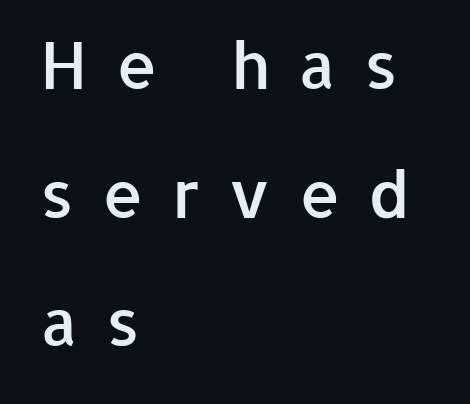
{"serif": "no", "italic": "no", "bold": "semi", "weight": "semibold", "width": "normal", "stroke_contrast": "low", "x_height": "medium", "monospaced": "no", "underline": "no", "align": "left", "line_spacing": "loose", "line_spacing_ratio": 1.98, "letter_spacing": "wide", "letter_spacing_em": 0.43, "glyph_px": 65}
